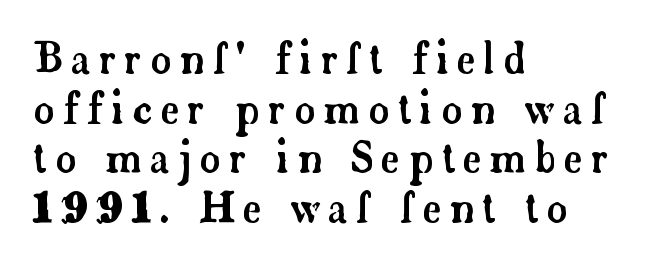
{"serif": "yes", "italic": "no", "width": "normal", "stroke_contrast": "low", "x_height": "small", "monospaced": "no", "underline": "no", "align": "left", "line_spacing_ratio": 1.21, "letter_spacing": "wide", "letter_spacing_em": 0.2, "glyph_px": 41}
